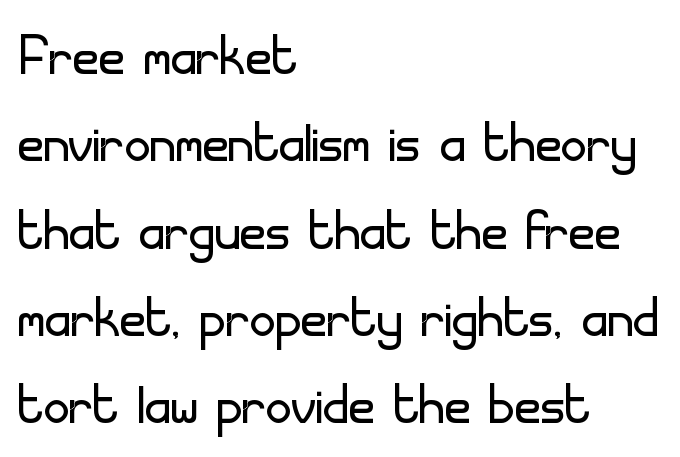
Letterform terminals end flat and unadorned throughout the passage. The line texture is even and compact thanks to regular tracking. Character widths vary here, with narrow letters taking less room than wide ones. The passage is arranged the way most books set body copy — flush left.
